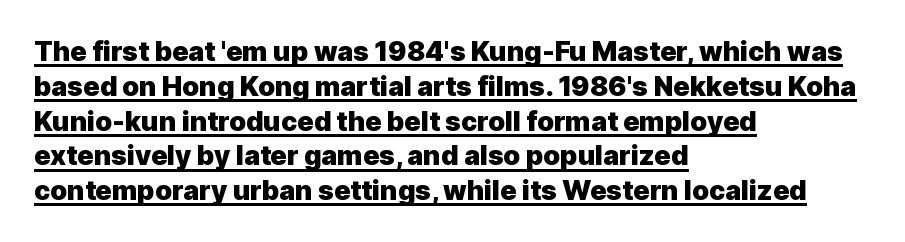
Q: Is the text bold? A: Yes.
Q: Is the text italic (slanted)? A: No, it is upright.
Q: Is the text underlined? A: Yes.
Q: How is the paragraph aligned? A: Left-aligned.
Q: Is the spacing between letters normal or unusually wide? A: Normal.
Q: Is the spacing between lines tight, normal or loose? A: Normal.
